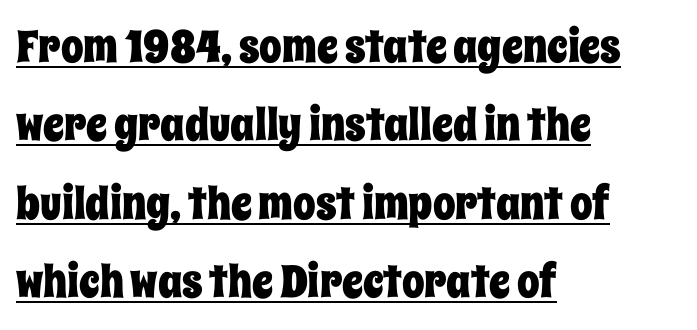
{"italic": "no", "width": "condensed", "stroke_contrast": "low", "x_height": "large", "monospaced": "no", "underline": "yes", "align": "left", "line_spacing_ratio": 1.74, "letter_spacing": "normal", "letter_spacing_em": 0.0, "glyph_px": 45}
